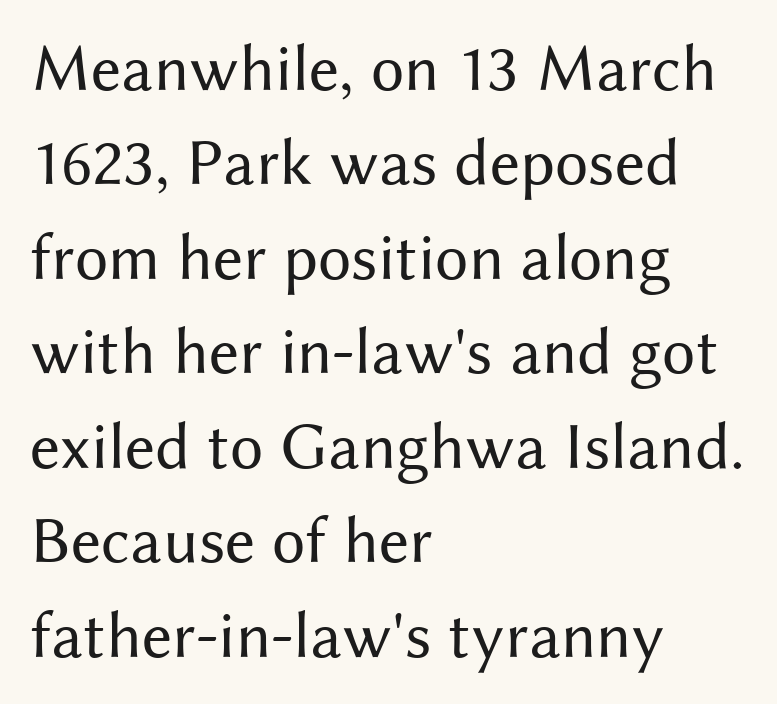
The image shows 67 px regular-weight sans-serif type, upright; set left-aligned, normal line spacing (1.41x), normal letter spacing, not underlined; medium stroke contrast and a medium x-height.
